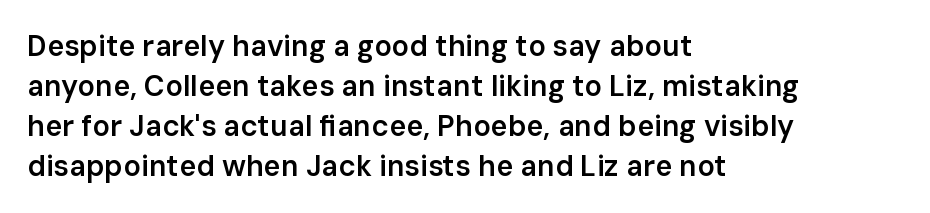
The image shows 29 px semibold sans-serif type, upright; set left-aligned, normal line spacing (1.38x), normal letter spacing, not underlined; low stroke contrast and a medium x-height.
